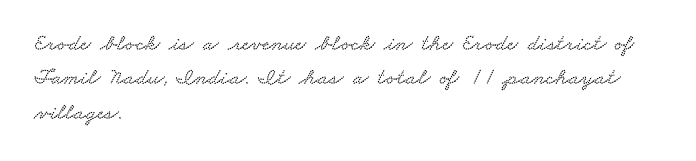
The image shows 23 px text type; set left-aligned, normal line spacing (1.49x), normal letter spacing, not underlined.
